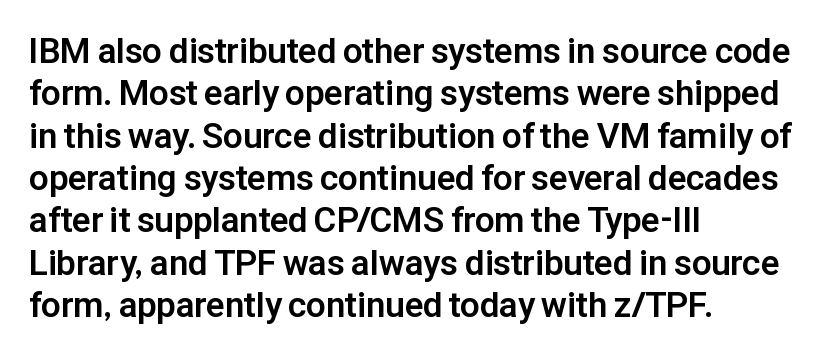
Q: Is the text bold? A: Yes.
Q: Is the text italic (slanted)? A: No, it is upright.
Q: Is the typeface a serif or a sans-serif typeface? A: Sans-serif.
Q: Is the text underlined? A: No.
Q: How is the paragraph aligned? A: Left-aligned.
Q: Is the spacing between letters normal or unusually wide? A: Normal.
Q: Width (condensed, normal, or wide)? A: Normal.
Q: Stroke contrast? A: Low.
Q: x-height? A: Medium.
Q: Monospaced? A: No.
